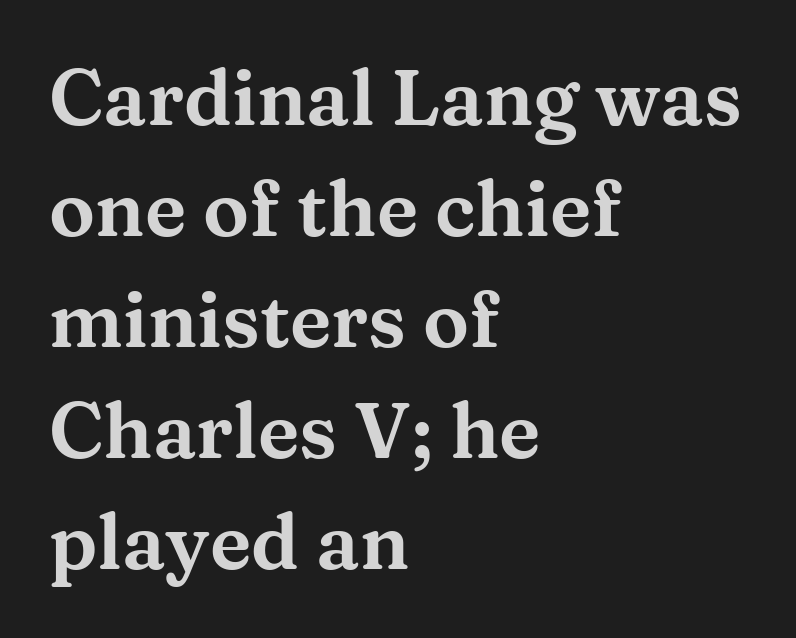
Q: Is the text italic (slanted)? A: No, it is upright.
Q: Is the typeface a serif or a sans-serif typeface? A: Serif.
Q: Is the text underlined? A: No.
Q: How is the paragraph aligned? A: Left-aligned.
Q: Is the spacing between letters normal or unusually wide? A: Normal.
Q: Is the spacing between lines tight, normal or loose? A: Normal.
Q: Width (condensed, normal, or wide)? A: Wide.
Q: Stroke contrast? A: Medium.
Q: x-height? A: Medium.
Q: Monospaced? A: No.
